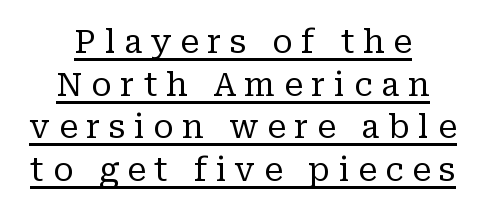
Q: Is the text bold? A: No.
Q: Is the text italic (slanted)? A: No, it is upright.
Q: Is the typeface a serif or a sans-serif typeface? A: Serif.
Q: Is the text underlined? A: Yes.
Q: How is the paragraph aligned? A: Centered.
Q: Is the spacing between letters normal or unusually wide? A: Unusually wide.
Q: Is the spacing between lines tight, normal or loose? A: Normal.
Q: Width (condensed, normal, or wide)? A: Normal.
Q: Stroke contrast? A: Low.
Q: x-height? A: Medium.
Q: Monospaced? A: No.
